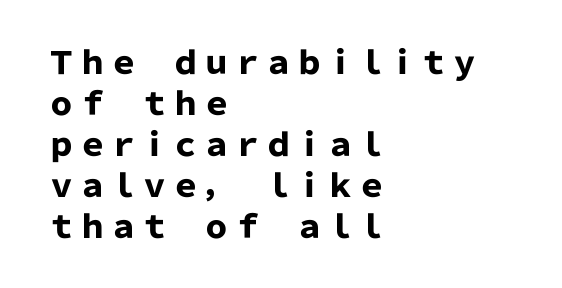
Do the characters align in a grid? No, the font is proportional. Classification — sans serif. Emphasis by weight is at full strength: bold. Summary of vertical rhythm: regular, with standard interline spacing.
